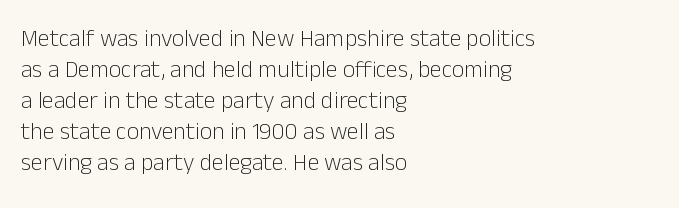
The image shows 24 px text type, upright; set left-aligned, normal line spacing (1.29x), normal letter spacing, not underlined.
